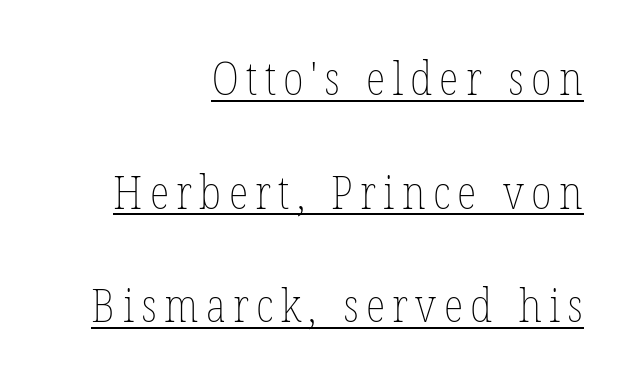
The leading is generous, giving the passage an open texture. A typesetter would call this proportional, since set widths differ per character. Check the space under the baseline: a stroke is drawn there. This is roman type, the default non-slanted kind. Stroke mass is kept to a normal reading level or below. Compared with a flush-left layout, this one pins lines to the opposite, right side.
